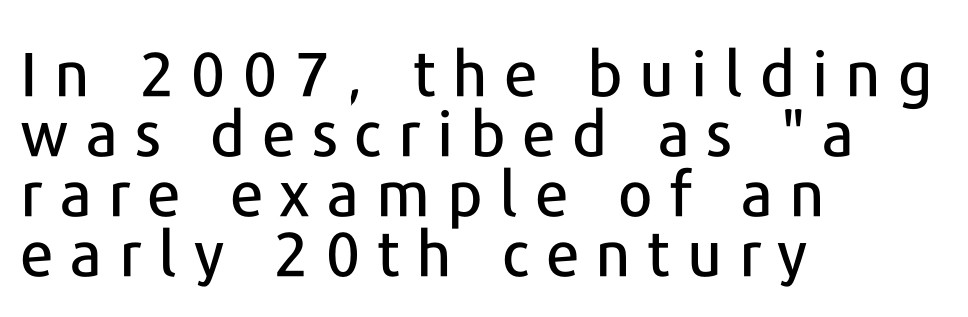
Q: Is the text italic (slanted)? A: No, it is upright.
Q: Is the typeface a serif or a sans-serif typeface? A: Sans-serif.
Q: Is the text underlined? A: No.
Q: How is the paragraph aligned? A: Left-aligned.
Q: Is the spacing between letters normal or unusually wide? A: Unusually wide.
Q: Is the spacing between lines tight, normal or loose? A: Tight.
Q: Width (condensed, normal, or wide)? A: Normal.
Q: Stroke contrast? A: Low.
Q: x-height? A: Medium.
Q: Monospaced? A: No.
